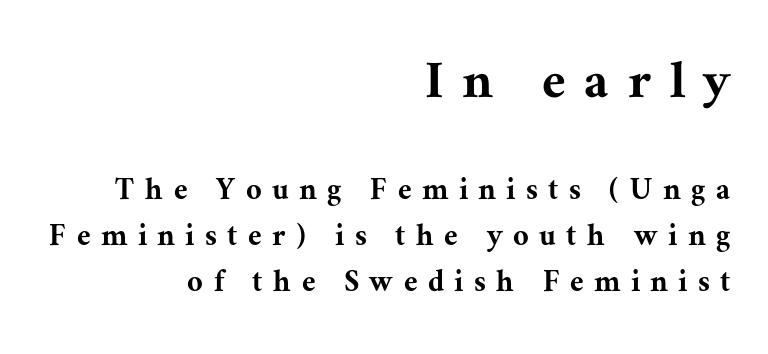
The image shows 59 px serif type, upright; set right-aligned, normal line spacing (1.35x), unusually wide letter spacing (+0.33 em), not underlined; the first (top) block is 1.74x larger; medium stroke contrast and a medium x-height.
